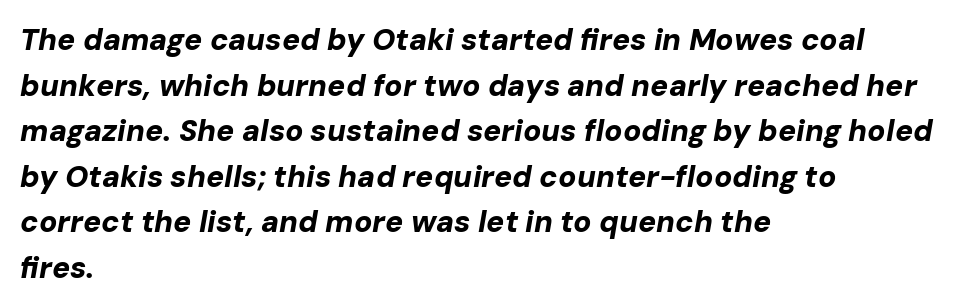
The image shows 30 px bold type, italic (leaning right); set left-aligned, normal line spacing (1.52x), normal letter spacing, not underlined; low stroke contrast and a medium x-height.
